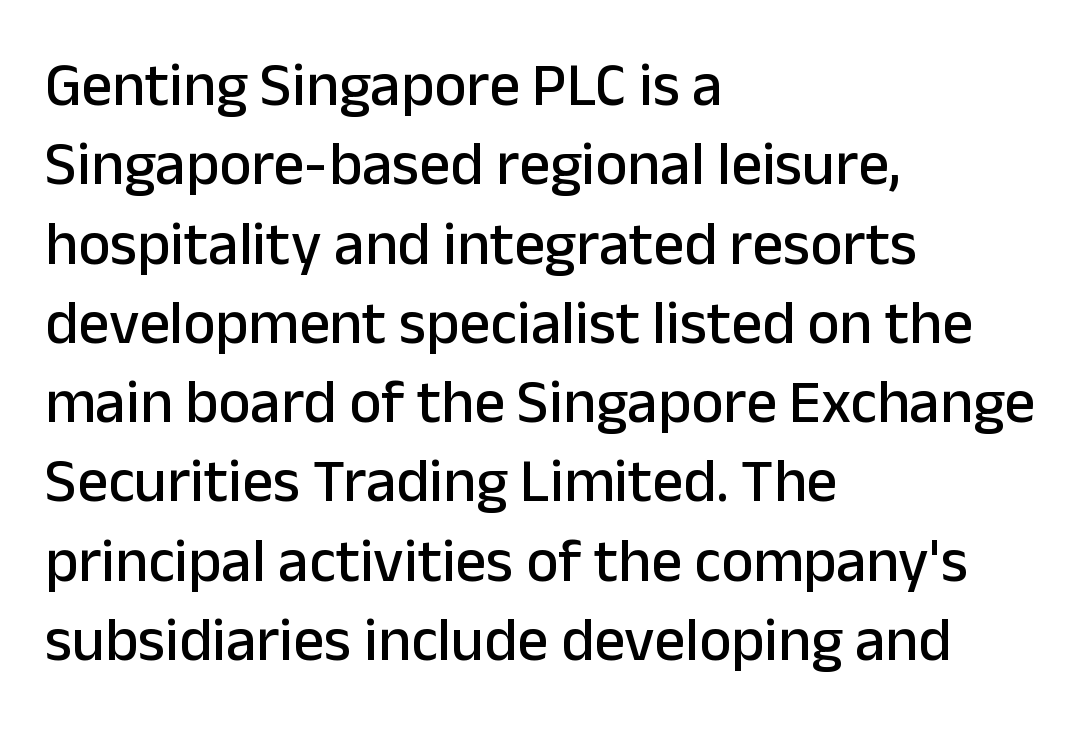
The image shows 61 px sans-serif type, upright; set left-aligned, normal line spacing (1.3x), normal letter spacing, not underlined; low stroke contrast and a medium x-height.
